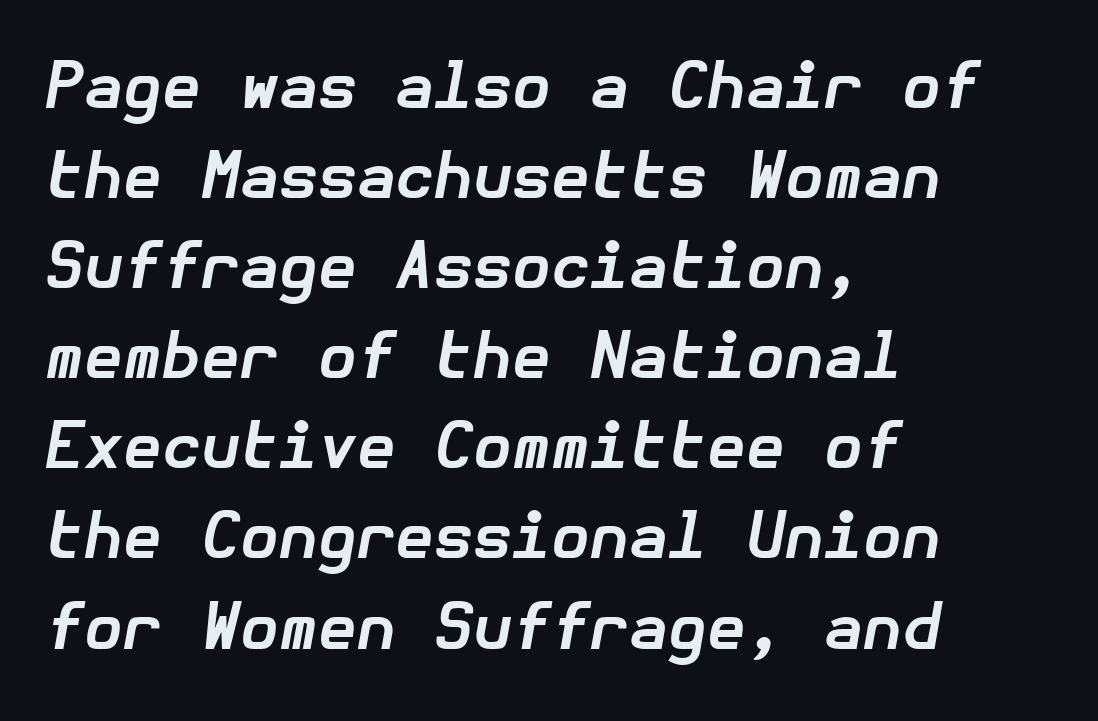
Q: Is the text bold? A: Yes.
Q: Is the text italic (slanted)? A: Yes, it leans right by about 10 degrees.
Q: Is the text underlined? A: No.
Q: How is the paragraph aligned? A: Left-aligned.
Q: Is the spacing between letters normal or unusually wide? A: Normal.
Q: Is the spacing between lines tight, normal or loose? A: Normal.
Q: Width (condensed, normal, or wide)? A: Normal.
Q: Stroke contrast? A: Low.
Q: x-height? A: Medium.
